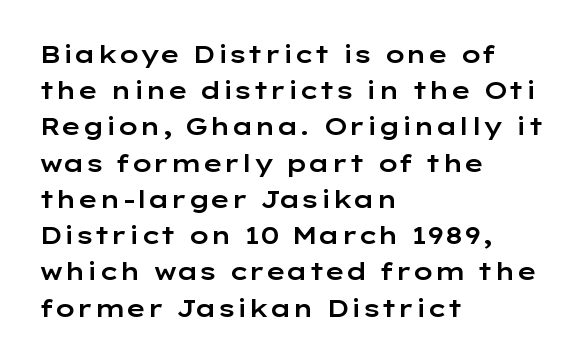
Q: Is the text italic (slanted)? A: No, it is upright.
Q: Is the text underlined? A: No.
Q: How is the paragraph aligned? A: Left-aligned.
Q: Is the spacing between letters normal or unusually wide? A: Normal.
Q: Is the spacing between lines tight, normal or loose? A: Normal.
